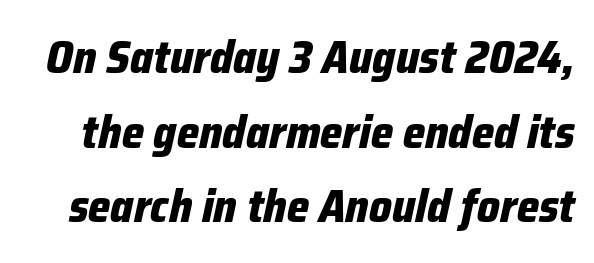
The image shows 47 px bold, condensed type, italic (leaning right); set normal line spacing (1.59x), normal letter spacing, not underlined; low stroke contrast and a medium x-height.
